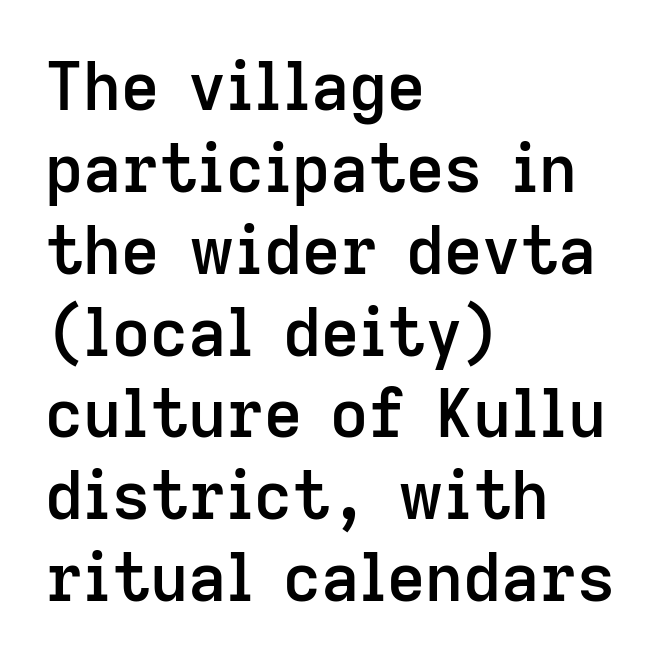
Q: Is the text bold? A: Semi-bold.
Q: Is the text italic (slanted)? A: No, it is upright.
Q: Is the typeface a serif or a sans-serif typeface? A: Sans-serif.
Q: Is the text underlined? A: No.
Q: How is the paragraph aligned? A: Left-aligned.
Q: Is the spacing between letters normal or unusually wide? A: Normal.
Q: Width (condensed, normal, or wide)? A: Normal.
Q: Stroke contrast? A: Low.
Q: x-height? A: Medium.
Q: Monospaced? A: No.
